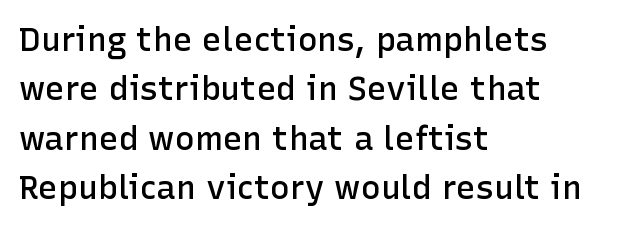
These lines sit exactly where default settings would place them. Tall strokes in this sample are plumb rather than angled. The words here are not underlined. Strokes here are thickened, but only to semibold level. Type style note: lacks serifs. The ragged edge is on the right, which tells us the setting is flush left.
